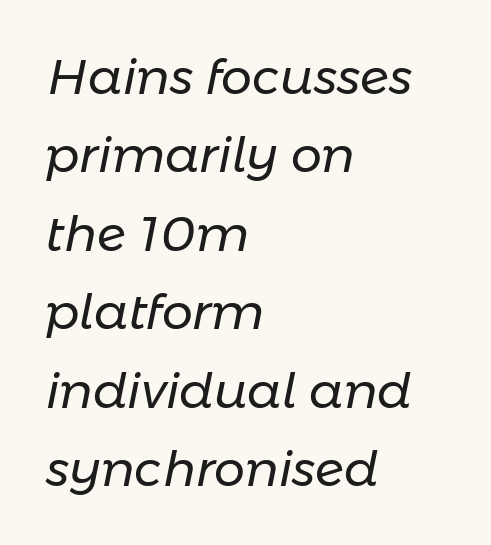
The image shows 49 px regular-weight type, italic (leaning right); set left-aligned, normal line spacing (1.6x), normal letter spacing, not underlined; low stroke contrast and a medium x-height.
